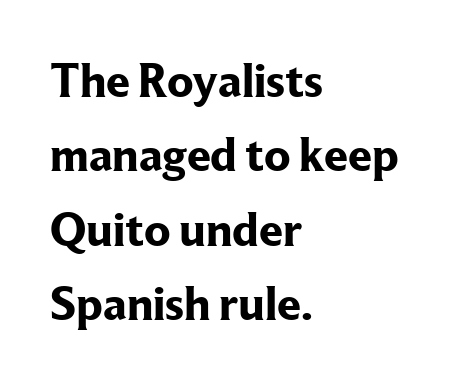
The image shows 48 px bold serif type, upright; set left-aligned, normal line spacing (1.55x), normal letter spacing, not underlined; low stroke contrast and a medium x-height.
